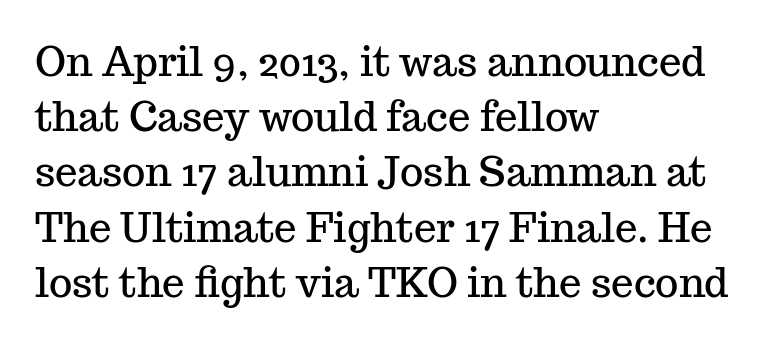
{"serif": "yes", "italic": "no", "width": "normal", "stroke_contrast": "medium", "x_height": "medium", "monospaced": "no", "underline": "no", "align": "left", "line_spacing": "normal", "line_spacing_ratio": 1.38, "letter_spacing": "normal", "letter_spacing_em": 0.0, "glyph_px": 40}
